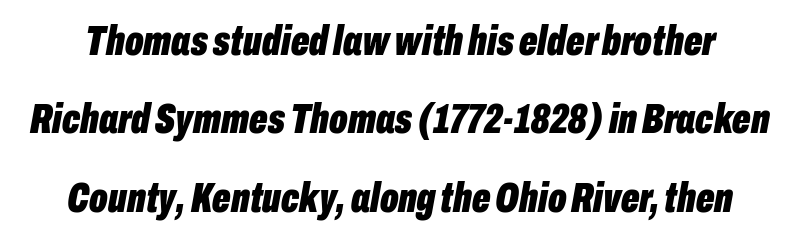
{"italic": "yes", "lean": "right", "slant_degrees": 10, "bold": "yes", "weight": "bold", "width": "condensed", "stroke_contrast": "low", "x_height": "medium", "monospaced": "no", "underline": "no", "line_spacing_ratio": 1.82, "letter_spacing": "normal", "letter_spacing_em": 0.0, "glyph_px": 43}
